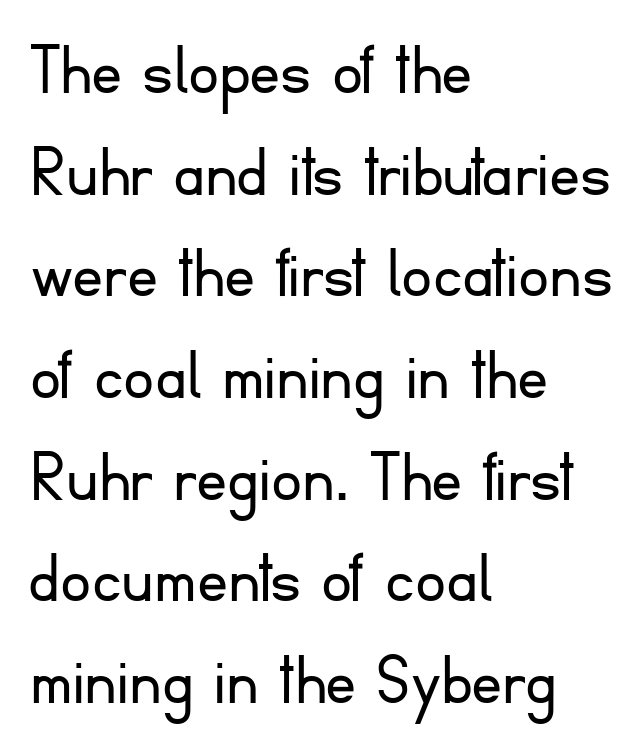
{"serif": "no", "italic": "no", "bold": "no", "weight": "light", "width": "normal", "stroke_contrast": "low", "x_height": "small", "monospaced": "no", "underline": "no", "align": "left", "line_spacing": "normal", "line_spacing_ratio": 1.32, "letter_spacing": "normal", "letter_spacing_em": 0.0, "glyph_px": 77}
